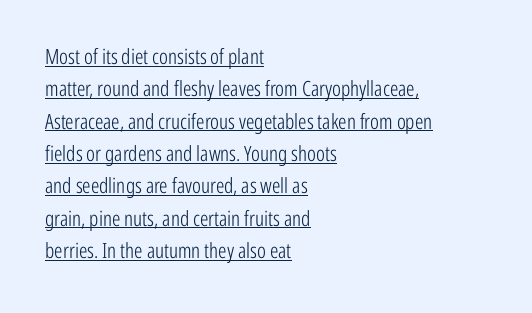
The image shows 21 px text type, upright; set left-aligned, normal line spacing (1.54x), normal letter spacing, underlined.
